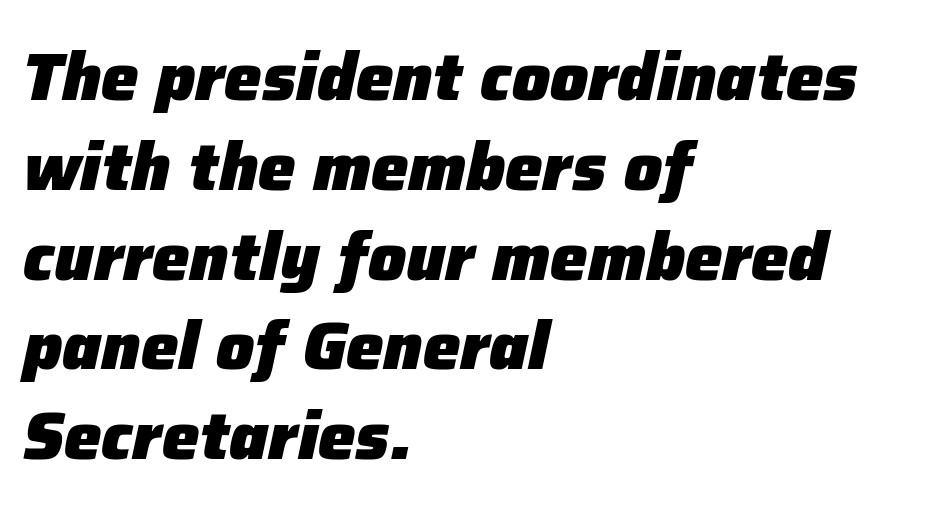
Q: Is the text bold? A: Yes.
Q: Is the text italic (slanted)? A: Yes, it leans right by about 12 degrees.
Q: Is the text underlined? A: No.
Q: How is the paragraph aligned? A: Left-aligned.
Q: Is the spacing between letters normal or unusually wide? A: Normal.
Q: Is the spacing between lines tight, normal or loose? A: Normal.
Q: Width (condensed, normal, or wide)? A: Normal.
Q: Stroke contrast? A: Low.
Q: x-height? A: Medium.
Q: Monospaced? A: No.
